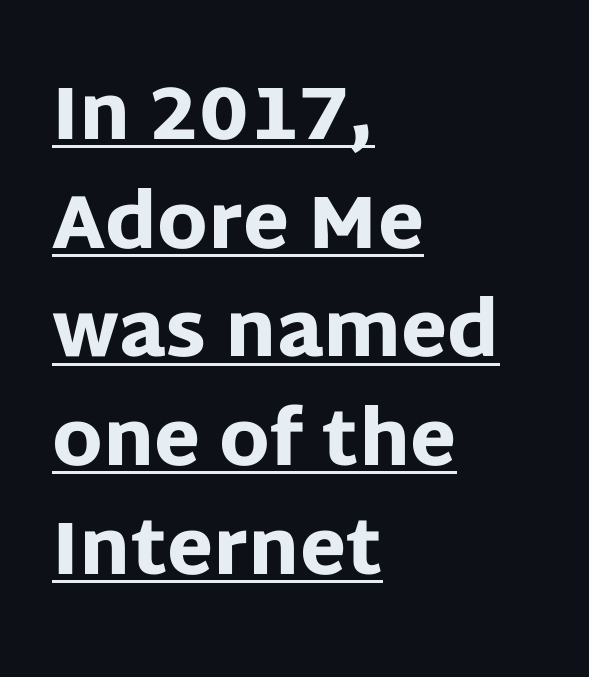
These lines were composed using upright roman letters. Grotesque or geometric, the face here clearly has no serifs. The tracking reads as untouched default to a designer's eye. Caption: multi-line text, flush left, ragged right. The passage shown stacks its lines at a standard gap.
